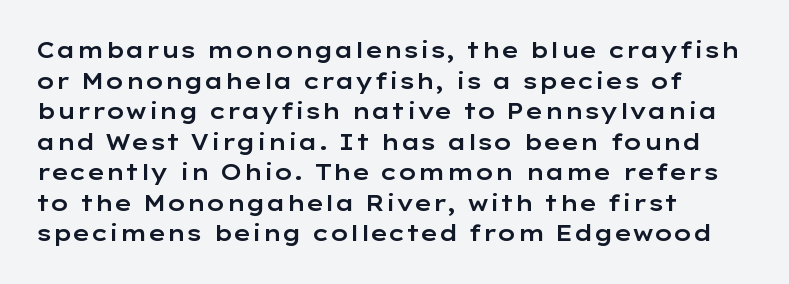
The image shows 22 px text type, upright; set left-aligned, normal line spacing (1.39x), normal letter spacing, not underlined.
